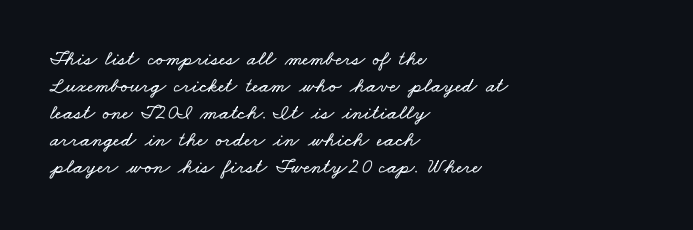
Q: Is the text underlined? A: No.
Q: How is the paragraph aligned? A: Left-aligned.
Q: Is the spacing between letters normal or unusually wide? A: Normal.
Q: Is the spacing between lines tight, normal or loose? A: Normal.
